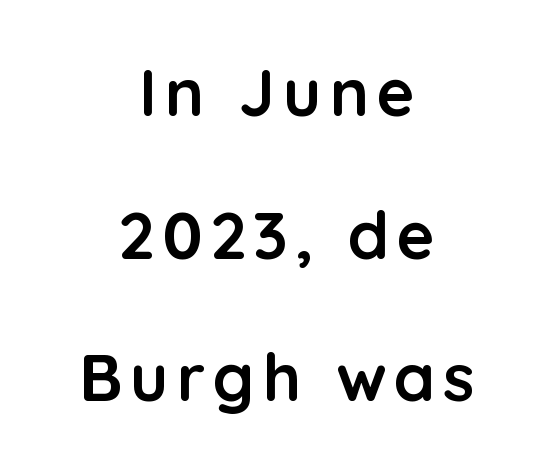
The image shows 66 px semibold sans-serif type, upright; set centered, loose line spacing (2.16x), not underlined; low stroke contrast and a medium x-height.
